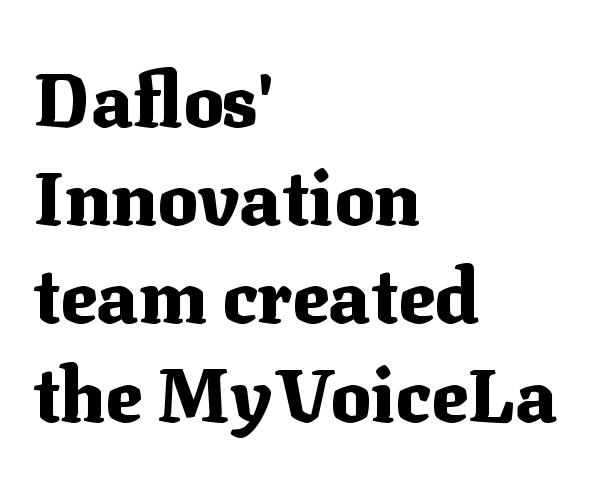
Q: Is the text bold? A: Yes.
Q: Is the text italic (slanted)? A: No, it is upright.
Q: Is the typeface a serif or a sans-serif typeface? A: Serif.
Q: Is the text underlined? A: No.
Q: How is the paragraph aligned? A: Left-aligned.
Q: Is the spacing between letters normal or unusually wide? A: Normal.
Q: Is the spacing between lines tight, normal or loose? A: Normal.
Q: Width (condensed, normal, or wide)? A: Normal.
Q: Stroke contrast? A: Medium.
Q: x-height? A: Medium.
Q: Monospaced? A: No.
